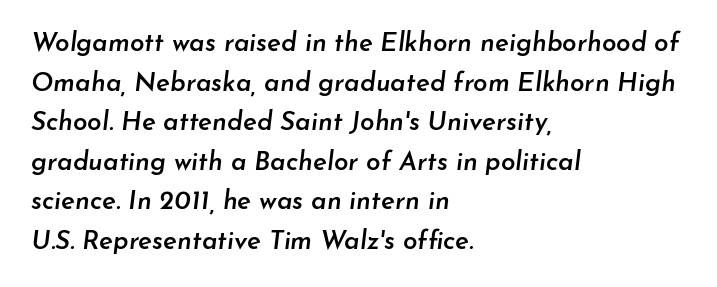
The image shows 26 px text type, italic (leaning right); set left-aligned, normal line spacing (1.52x), normal letter spacing, not underlined.
